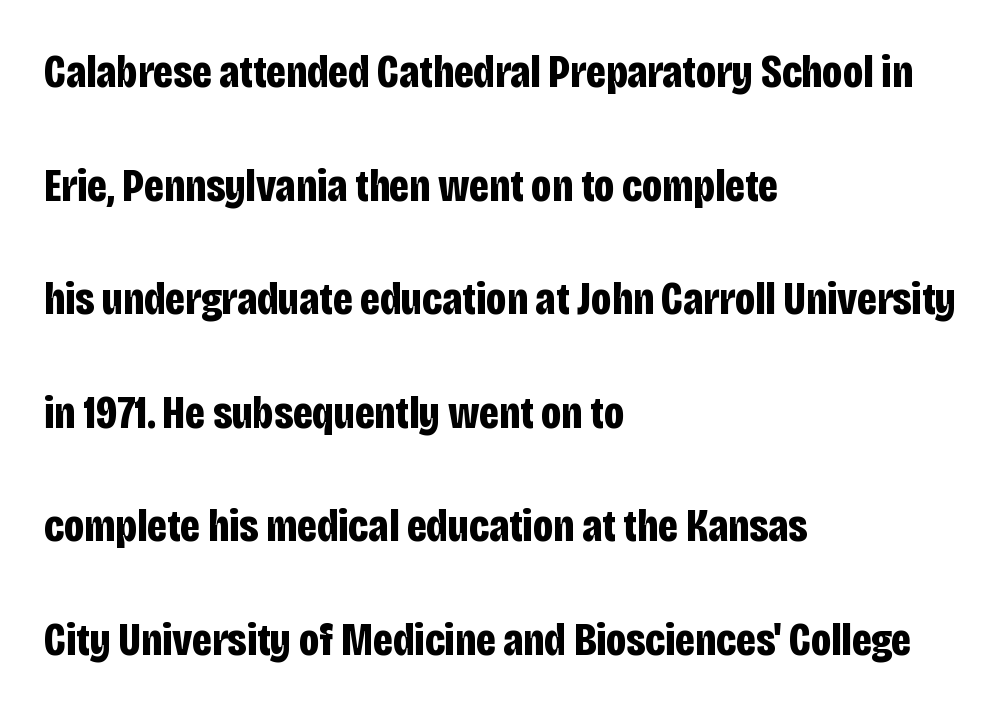
Q: Is the text bold? A: Yes.
Q: Is the text italic (slanted)? A: No, it is upright.
Q: Is the typeface a serif or a sans-serif typeface? A: Sans-serif.
Q: Is the text underlined? A: No.
Q: How is the paragraph aligned? A: Left-aligned.
Q: Is the spacing between letters normal or unusually wide? A: Normal.
Q: Is the spacing between lines tight, normal or loose? A: Loose.
Q: Width (condensed, normal, or wide)? A: Condensed.
Q: Stroke contrast? A: Low.
Q: x-height? A: Large.
Q: Monospaced? A: No.
